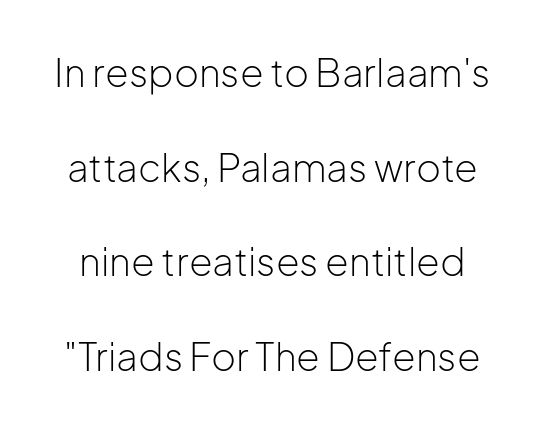
The image shows 38 px light sans-serif type, upright; set loose line spacing (2.49x), normal letter spacing, not underlined; low stroke contrast and a medium x-height.
